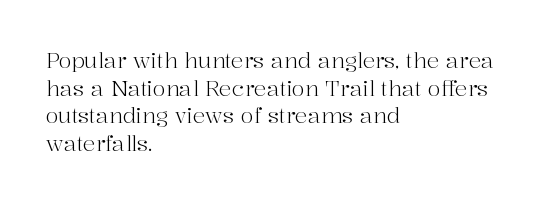
Q: Is the text bold? A: No.
Q: Is the text italic (slanted)? A: No, it is upright.
Q: Is the text underlined? A: No.
Q: How is the paragraph aligned? A: Left-aligned.
Q: Is the spacing between letters normal or unusually wide? A: Normal.
Q: Is the spacing between lines tight, normal or loose? A: Normal.
